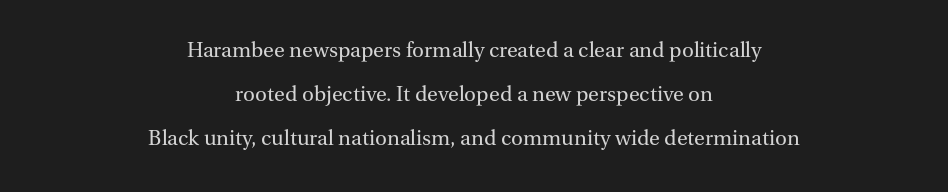
Does the lettering tilt? It doesn't — this is upright. The baseline area is clear. The cut favours lightness, reaching ordinary text weight at its darkest. Regarding leading, the lines here are spaced well apart. The setting favours the middle, as headings and verse often do. What stands out about the letter spacing? Nothing — it is the standard amount.
